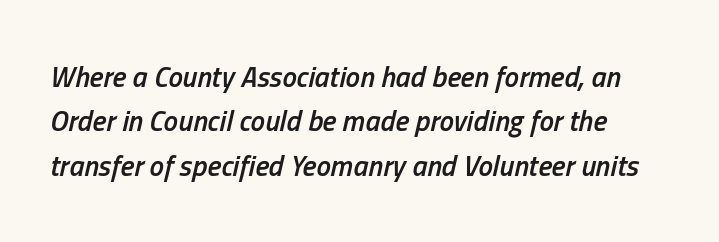
{"italic": "yes", "lean": "right", "slant_degrees": 13, "bold": "semi", "weight": "semibold", "width": "condensed", "stroke_contrast": "low", "x_height": "medium", "monospaced": "no", "underline": "no", "align": "left", "line_spacing": "normal", "line_spacing_ratio": 1.53, "letter_spacing": "normal", "letter_spacing_em": 0.0, "glyph_px": 29}
